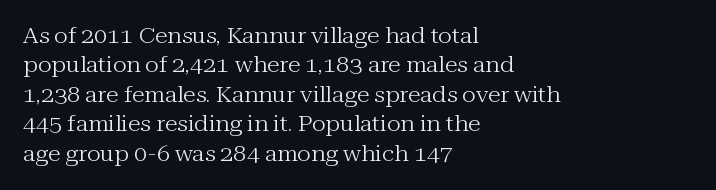
{"italic": "no", "bold": "no", "underline": "no", "align": "left", "line_spacing": "normal", "line_spacing_ratio": 1.4, "letter_spacing": "normal", "letter_spacing_em": 0.0, "glyph_px": 21}
